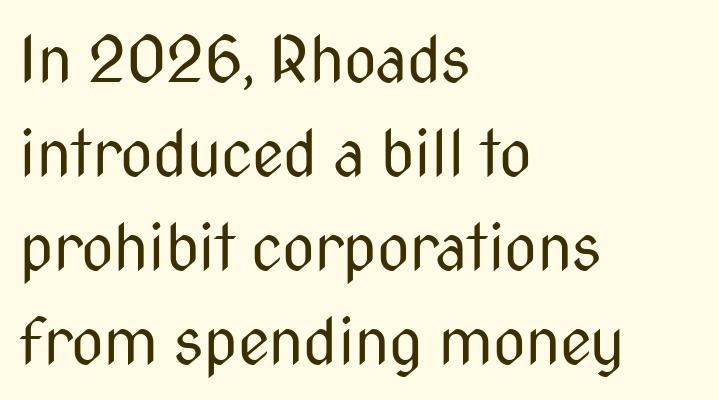
Q: Is the text bold? A: No.
Q: Is the text italic (slanted)? A: No, it is upright.
Q: Is the typeface a serif or a sans-serif typeface? A: Sans-serif.
Q: Is the text underlined? A: No.
Q: How is the paragraph aligned? A: Left-aligned.
Q: Is the spacing between letters normal or unusually wide? A: Normal.
Q: Is the spacing between lines tight, normal or loose? A: Normal.
Q: Width (condensed, normal, or wide)? A: Condensed.
Q: Stroke contrast? A: Medium.
Q: x-height? A: Medium.
Q: Monospaced? A: No.
